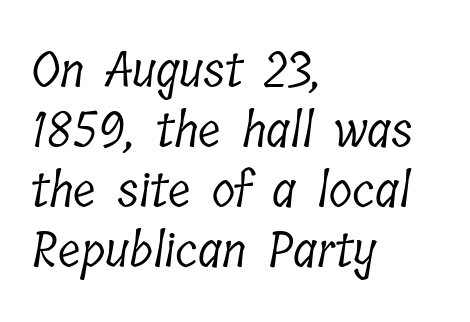
The image shows 48 px light, condensed serif type; set left-aligned, normal line spacing (1.25x), normal letter spacing, not underlined; low stroke contrast and a medium x-height.
